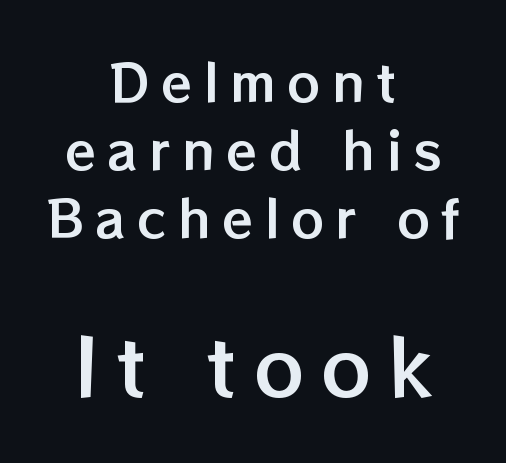
{"italic": "no", "width": "normal", "stroke_contrast": "low", "x_height": "medium", "monospaced": "no", "underline": "no", "align": "center", "line_spacing": "normal", "line_spacing_ratio": 1.33, "letter_spacing": "wide", "letter_spacing_em": 0.22, "larger_block": "second", "size_ratio": 1.51, "glyph_px": 77}
